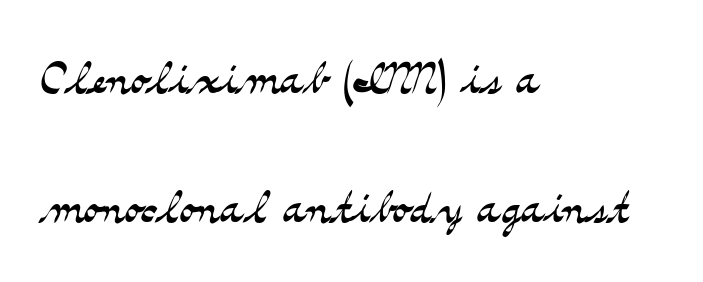
{"serif": "yes", "bold": "no", "weight": "light", "width": "wide", "stroke_contrast": "medium", "x_height": "small", "monospaced": "no", "underline": "no", "align": "left", "line_spacing": "loose", "line_spacing_ratio": 2.08, "letter_spacing": "normal", "letter_spacing_em": 0.0, "glyph_px": 62}
